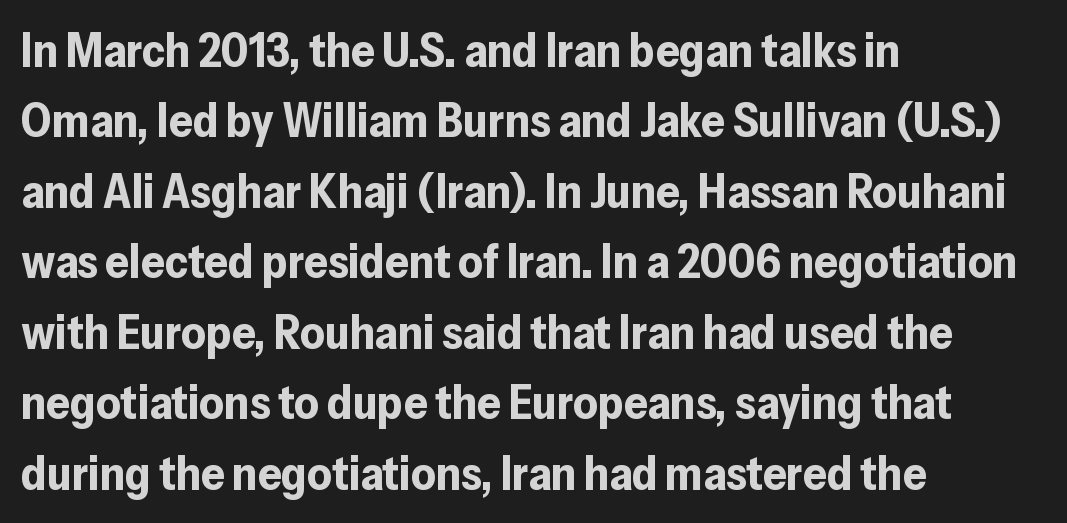
Casual observation: everything's shoved over to the left. Ascenders rise straight up at ninety degrees. The passage shown is typed in a proportional face where columns would drift. Note: no serifs on the glyphs.
